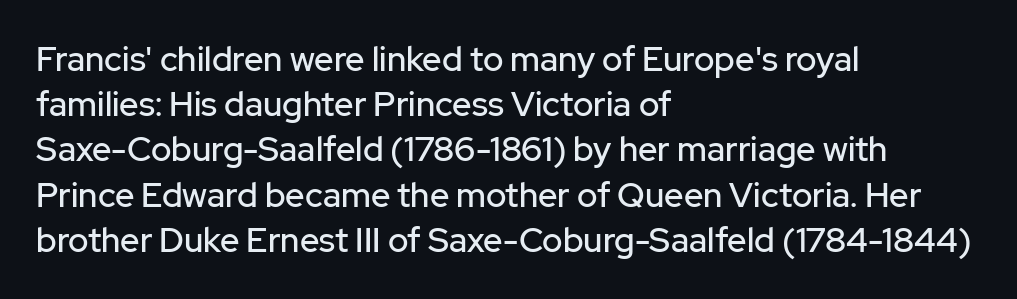
It's the straight-up-and-down kind of type. The letters advance in unequal steps, a hallmark of proportional type. In terms of letterspacing, this is plain default setting. A bare baseline throughout the passage.
